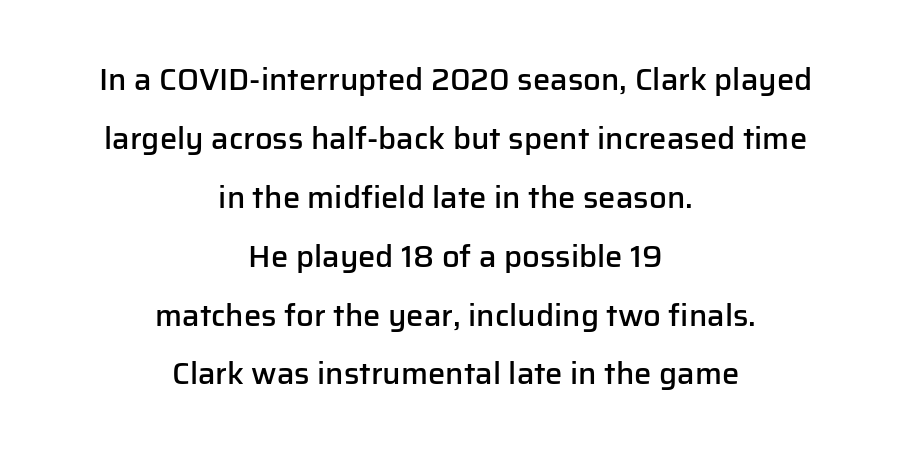
The glyphs have the mass of a demibold cut, below bold. This rendering features lettering with no underline. These lines were composed using upright roman letters. You could call the tracking neutral — neither tight nor loose.
